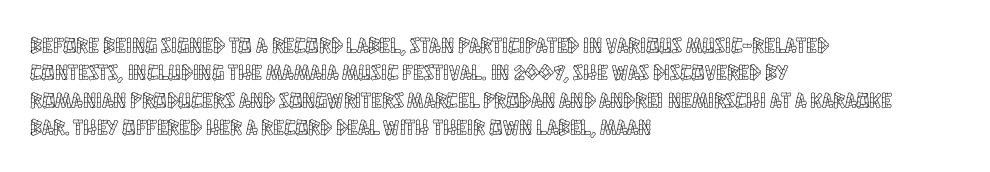
{"italic": "no", "underline": "no", "align": "left", "line_spacing": "normal", "line_spacing_ratio": 1.25, "letter_spacing": "normal", "letter_spacing_em": 0.0, "glyph_px": 22}
